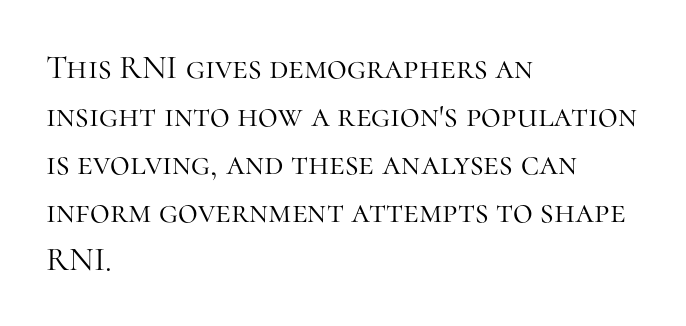
{"serif": "yes", "italic": "no", "bold": "no", "weight": "light", "width": "normal", "stroke_contrast": "high", "x_height": "medium", "monospaced": "no", "underline": "no", "align": "left", "line_spacing": "normal", "line_spacing_ratio": 1.41, "letter_spacing": "normal", "letter_spacing_em": 0.0, "glyph_px": 34}
